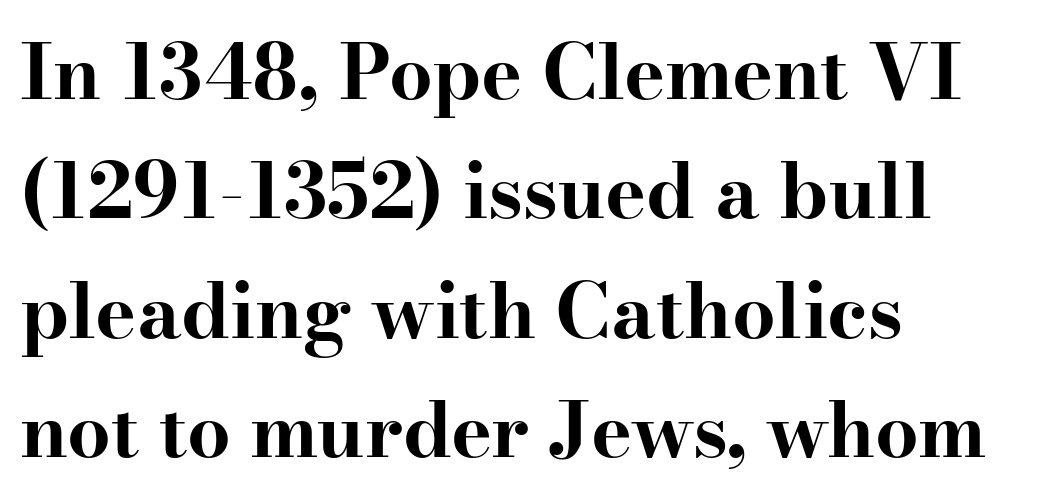
Q: Is the text bold? A: Yes.
Q: Is the text italic (slanted)? A: No, it is upright.
Q: Is the typeface a serif or a sans-serif typeface? A: Serif.
Q: Is the text underlined? A: No.
Q: How is the paragraph aligned? A: Left-aligned.
Q: Is the spacing between letters normal or unusually wide? A: Normal.
Q: Is the spacing between lines tight, normal or loose? A: Normal.
Q: Width (condensed, normal, or wide)? A: Wide.
Q: Stroke contrast? A: High.
Q: x-height? A: Small.
Q: Monospaced? A: No.
